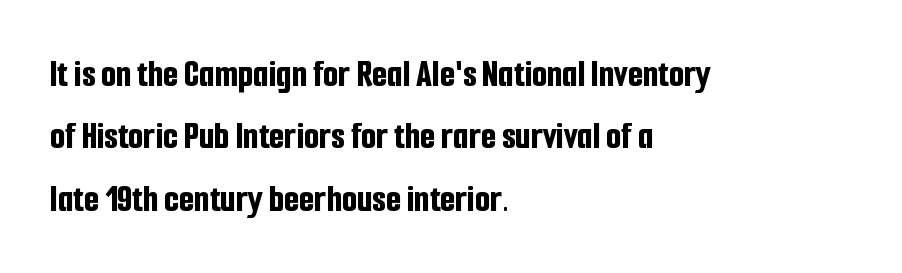
{"serif": "no", "italic": "no", "bold": "yes", "weight": "bold", "width": "condensed", "stroke_contrast": "low", "x_height": "medium", "monospaced": "no", "underline": "no", "align": "left", "line_spacing": "normal", "line_spacing_ratio": 1.6, "letter_spacing": "normal", "letter_spacing_em": 0.0, "glyph_px": 39}
